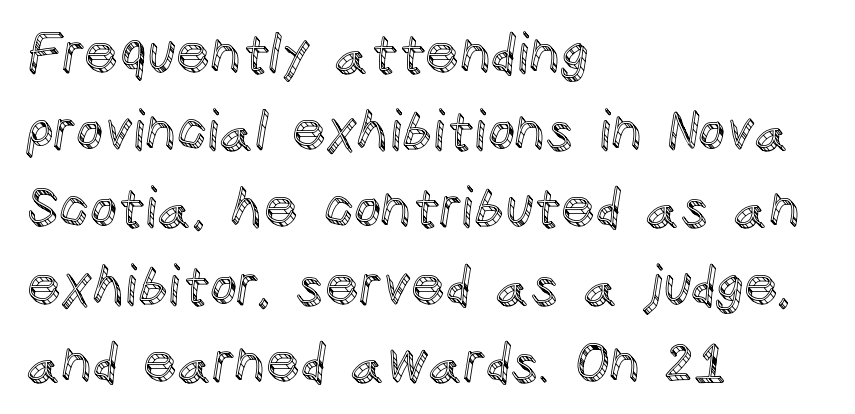
The image shows 54 px text type; set left-aligned, normal line spacing (1.43x), normal letter spacing, not underlined; a large x-height.
